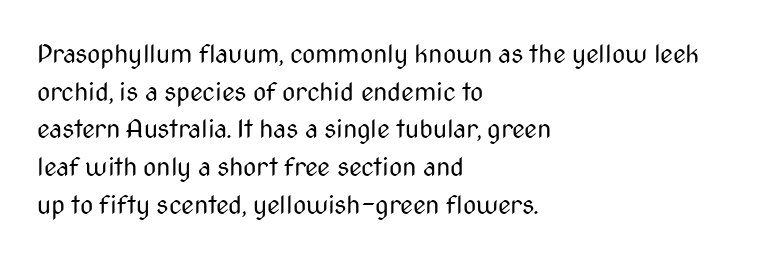
Q: Is the text bold? A: No.
Q: Is the text italic (slanted)? A: No, it is upright.
Q: Is the text underlined? A: No.
Q: How is the paragraph aligned? A: Left-aligned.
Q: Is the spacing between letters normal or unusually wide? A: Normal.
Q: Is the spacing between lines tight, normal or loose? A: Normal.
